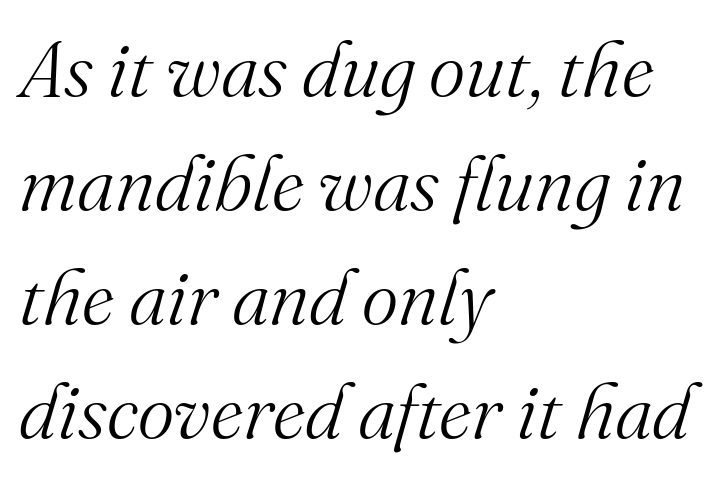
Q: Is the text bold? A: No.
Q: Is the text italic (slanted)? A: Yes, it leans right by about 16 degrees.
Q: Is the typeface a serif or a sans-serif typeface? A: Serif.
Q: Is the text underlined? A: No.
Q: How is the paragraph aligned? A: Left-aligned.
Q: Is the spacing between letters normal or unusually wide? A: Normal.
Q: Is the spacing between lines tight, normal or loose? A: Normal.
Q: Width (condensed, normal, or wide)? A: Normal.
Q: Stroke contrast? A: Medium.
Q: x-height? A: Small.
Q: Monospaced? A: No.
